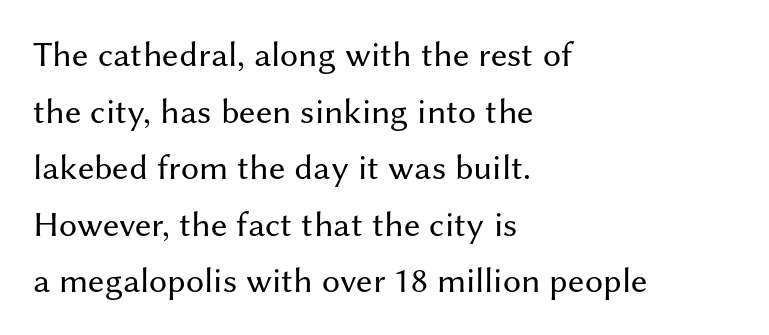
Q: Is the text bold? A: No.
Q: Is the text italic (slanted)? A: No, it is upright.
Q: Is the typeface a serif or a sans-serif typeface? A: Sans-serif.
Q: Is the text underlined? A: No.
Q: How is the paragraph aligned? A: Left-aligned.
Q: Is the spacing between letters normal or unusually wide? A: Normal.
Q: Is the spacing between lines tight, normal or loose? A: Normal.
Q: Width (condensed, normal, or wide)? A: Normal.
Q: Stroke contrast? A: Medium.
Q: x-height? A: Medium.
Q: Monospaced? A: No.
